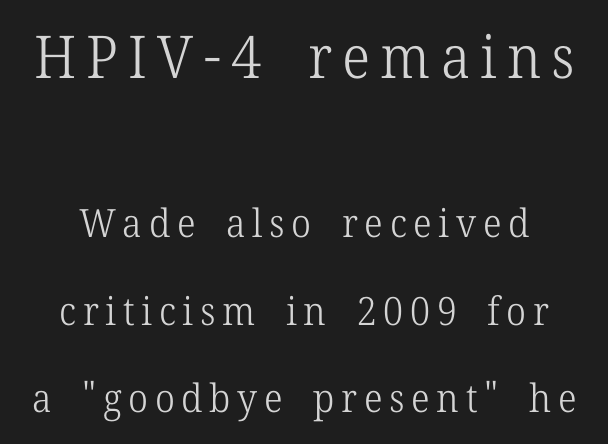
Stems and bowls with no extra thickness — not bold. Caption: upper text group enlarged, lower text group reduced. Bare-footed words on every line. Every character sits straight up, as roman type does. Letterform terminals end in serifs throughout the passage.
